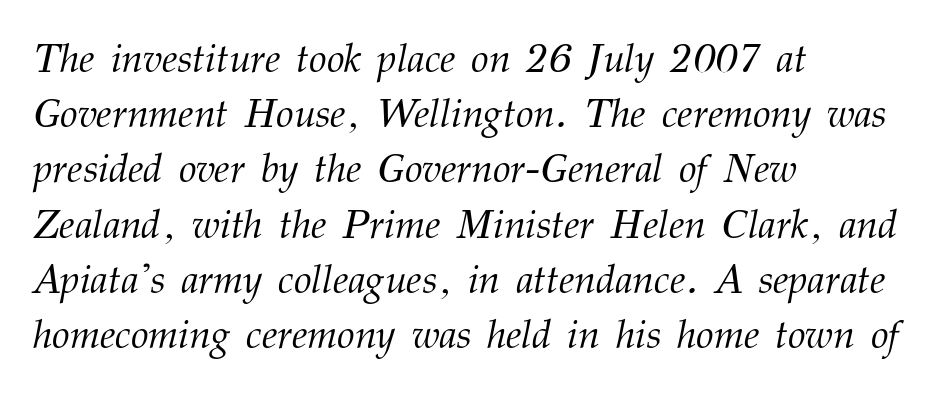
{"serif": "yes", "italic": "yes", "lean": "right", "slant_degrees": 12, "bold": "no", "weight": "light", "width": "normal", "stroke_contrast": "medium", "x_height": "medium", "monospaced": "no", "underline": "no", "align": "left", "line_spacing": "normal", "line_spacing_ratio": 1.38, "letter_spacing": "normal", "letter_spacing_em": 0.0, "glyph_px": 40}
